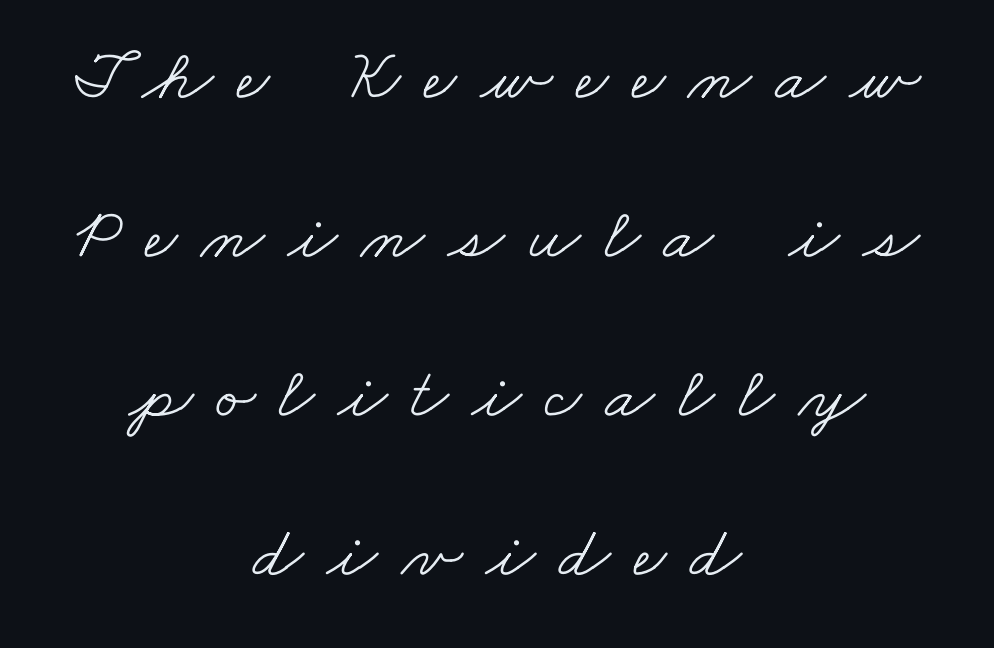
Q: Is the text bold? A: No.
Q: Is the typeface a serif or a sans-serif typeface? A: Serif.
Q: Is the text underlined? A: No.
Q: How is the paragraph aligned? A: Centered.
Q: Is the spacing between letters normal or unusually wide? A: Unusually wide.
Q: Is the spacing between lines tight, normal or loose? A: Loose.
Q: Width (condensed, normal, or wide)? A: Wide.
Q: Stroke contrast? A: Low.
Q: x-height? A: Small.
Q: Monospaced? A: No.
